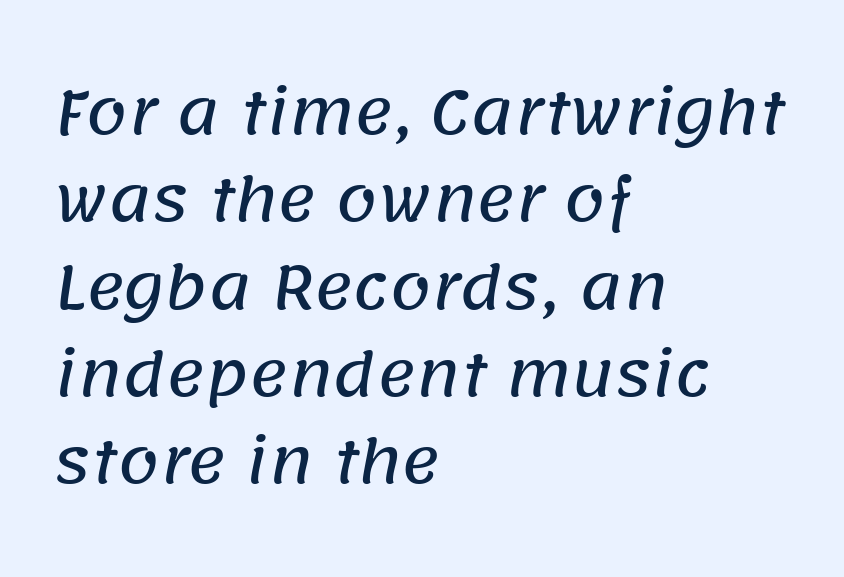
The image shows 59 px sans-serif type; set left-aligned, normal line spacing (1.48x), normal letter spacing, not underlined; low stroke contrast and a large x-height.
